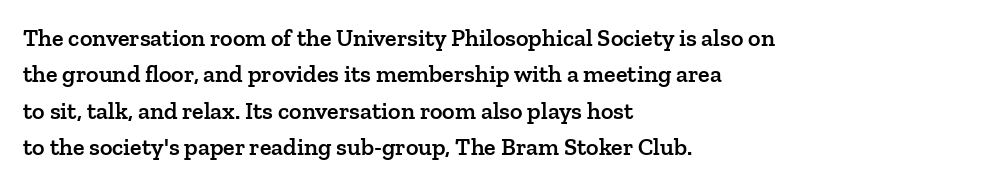
Q: Is the text bold? A: Semi-bold.
Q: Is the text italic (slanted)? A: No, it is upright.
Q: Is the text underlined? A: No.
Q: How is the paragraph aligned? A: Left-aligned.
Q: Is the spacing between letters normal or unusually wide? A: Normal.
Q: Is the spacing between lines tight, normal or loose? A: Normal.
